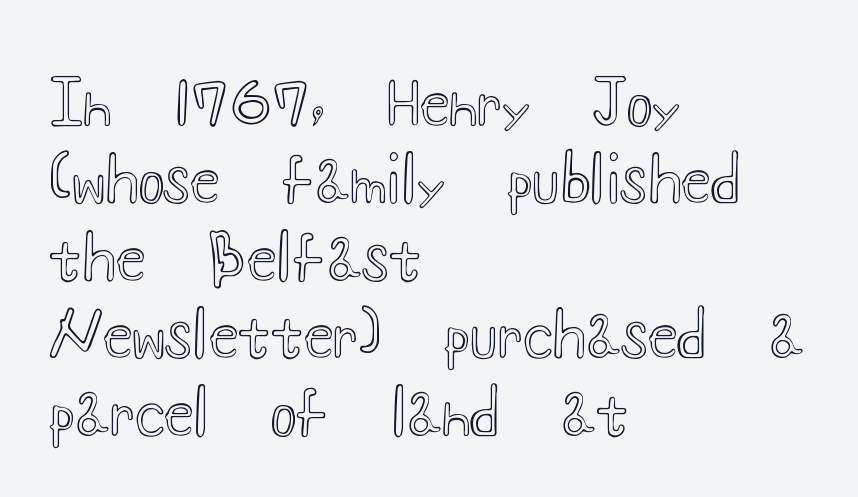
Spacing verdict: proportional, widths tailored to each character. Honestly, the row spacing looks completely unremarkable. Each word holds together tightly as a unit, with standard inter-letter gaps. Ascenders rise straight up at ninety degrees.
